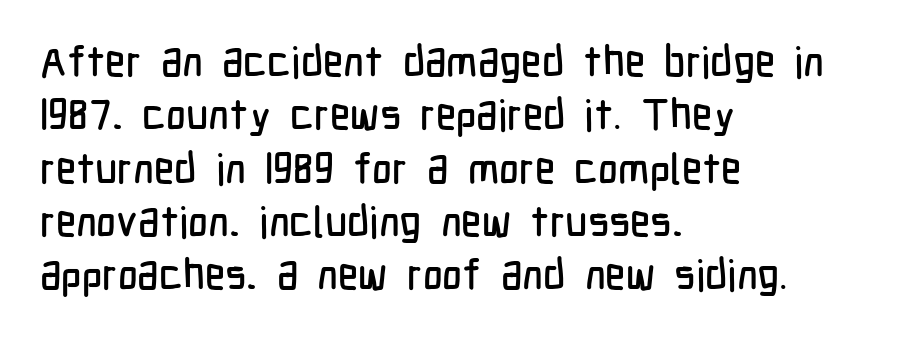
Q: Is the text italic (slanted)? A: No, it is upright.
Q: Is the typeface a serif or a sans-serif typeface? A: Sans-serif.
Q: Is the text underlined? A: No.
Q: How is the paragraph aligned? A: Left-aligned.
Q: Is the spacing between letters normal or unusually wide? A: Normal.
Q: Width (condensed, normal, or wide)? A: Condensed.
Q: Stroke contrast? A: Low.
Q: x-height? A: Medium.
Q: Monospaced? A: No.
